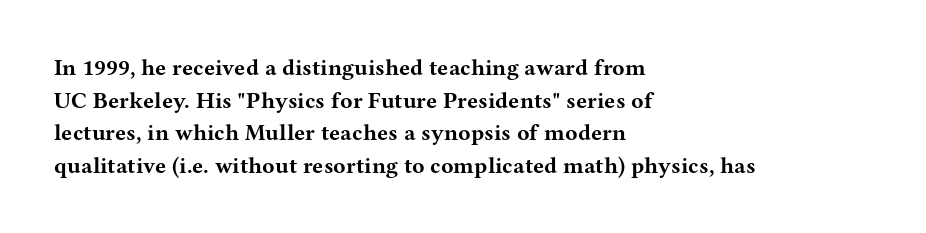
Q: Is the text bold? A: Yes.
Q: Is the text italic (slanted)? A: No, it is upright.
Q: Is the text underlined? A: No.
Q: How is the paragraph aligned? A: Left-aligned.
Q: Is the spacing between letters normal or unusually wide? A: Normal.
Q: Is the spacing between lines tight, normal or loose? A: Normal.
